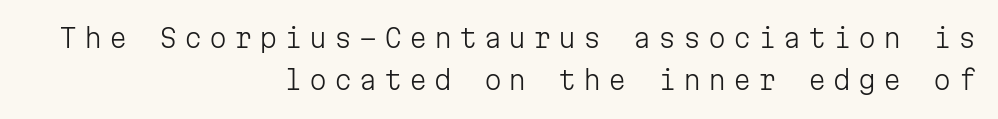
One-word summary of the alignment: right. Words appear elongated and porous because spacing is wide. Do the letters lean? They stand straight. How would I describe the line gaps? Plain and ordinary. Decoration check: the copy has no underline. A light-to-regular cut is what we see here.
